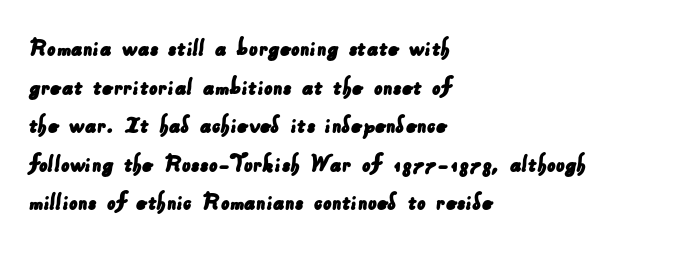
Check the space under the baseline: it is left empty. Alignment: flush left. Default kerning and tracking; the words read as compact shapes. One glance says typical: line gaps are just what's usual.
